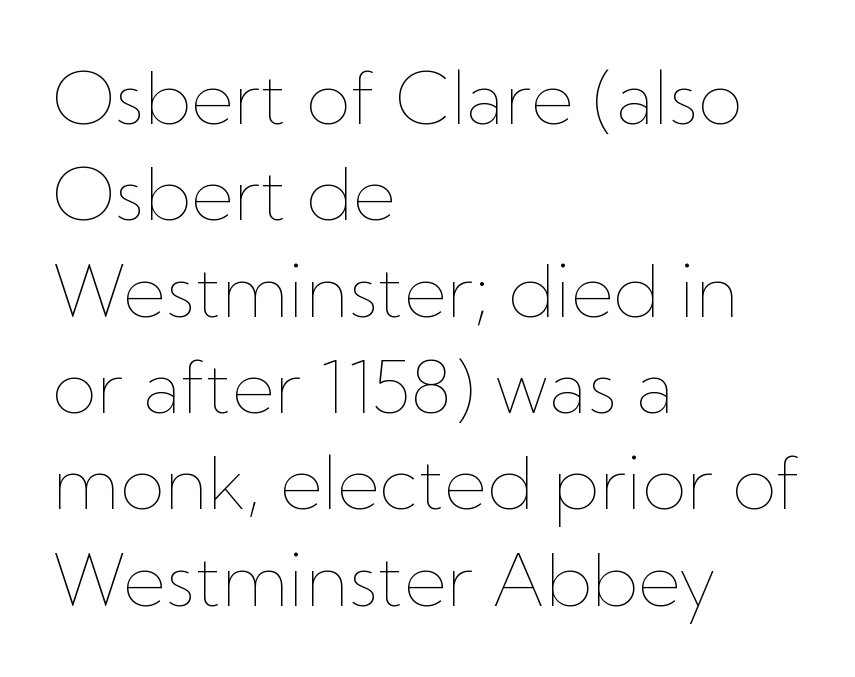
The image shows 73 px thin type, upright; set left-aligned, normal line spacing (1.32x), normal letter spacing, not underlined; low stroke contrast and a medium x-height.
